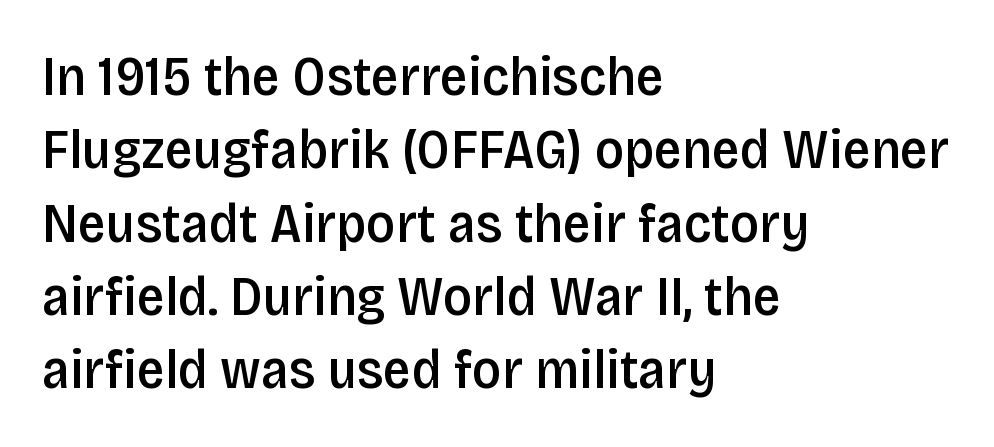
The lettering holds an erect, upright posture throughout. Quick note: interline space is typical. Unlike a traditional serif, this face leaves its strokes unadorned. Bold? Not quite — semibold, heavier than regular but stopping short.
